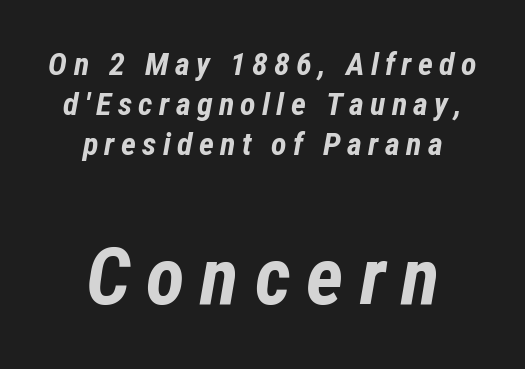
The image shows 80 px bold, condensed type, italic (leaning right); set centered, normal line spacing (1.25x), unusually wide letter spacing (+0.2 em), not underlined; the second (bottom) block is 2.5x larger; low stroke contrast and a medium x-height.
